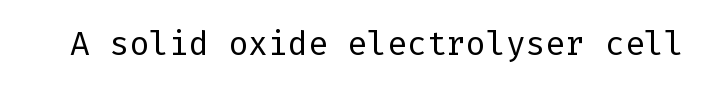
Stroke terminals: plain, sans-serif. Every character sits straight up, as roman type does. Clear beneath every line of the passage. A quiet, ordinary-to-light weight characterises the typeface. The letters sit at their default tracking, neither squeezed nor spread.
